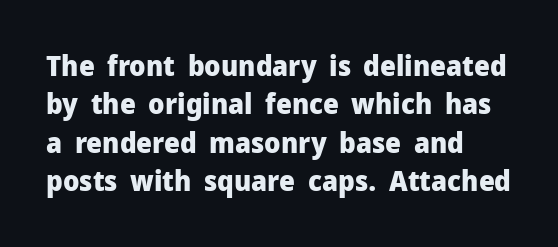
{"serif": "no", "italic": "no", "bold": "yes", "weight": "heavy", "width": "normal", "stroke_contrast": "low", "x_height": "medium", "monospaced": "no", "underline": "no", "align": "left", "line_spacing": "normal", "line_spacing_ratio": 1.37, "letter_spacing": "normal", "letter_spacing_em": 0.0, "glyph_px": 28}
